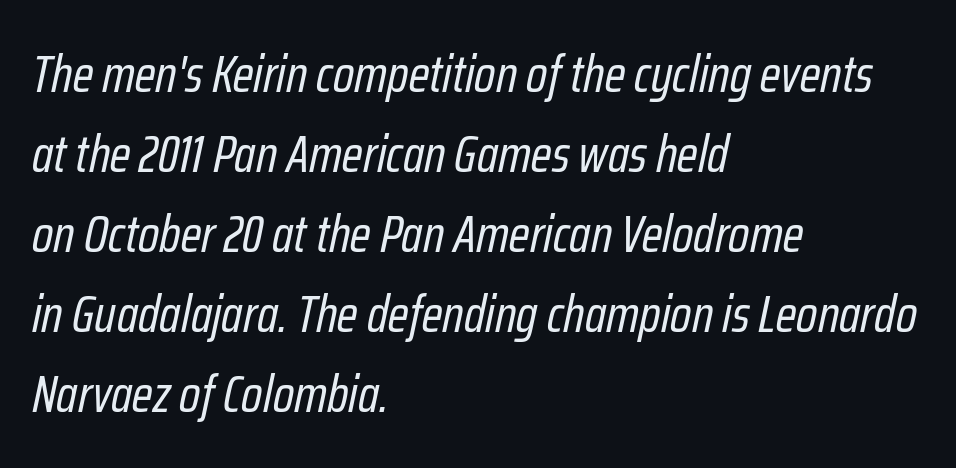
{"italic": "yes", "lean": "right", "slant_degrees": 12, "bold": "no", "weight": "regular", "width": "condensed", "stroke_contrast": "low", "x_height": "medium", "monospaced": "no", "underline": "no", "align": "left", "line_spacing": "normal", "line_spacing_ratio": 1.54, "letter_spacing": "normal", "letter_spacing_em": 0.0, "glyph_px": 52}
